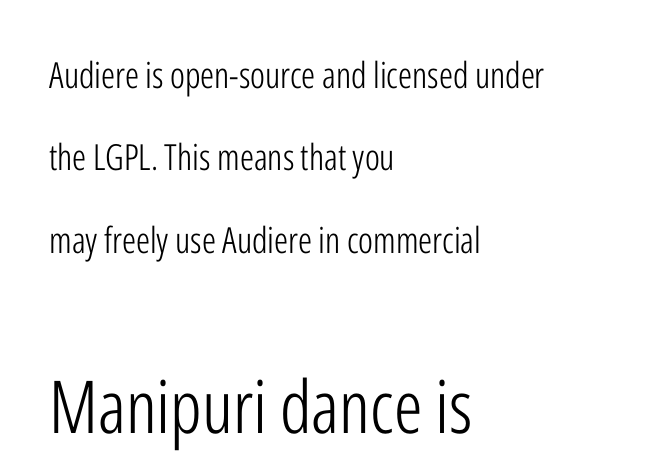
{"serif": "no", "italic": "no", "bold": "no", "weight": "light", "width": "condensed", "stroke_contrast": "low", "x_height": "medium", "monospaced": "no", "underline": "no", "align": "left", "line_spacing": "loose", "line_spacing_ratio": 2.29, "letter_spacing": "normal", "letter_spacing_em": 0.0, "larger_block": "second", "size_ratio": 2.03, "glyph_px": 73}
